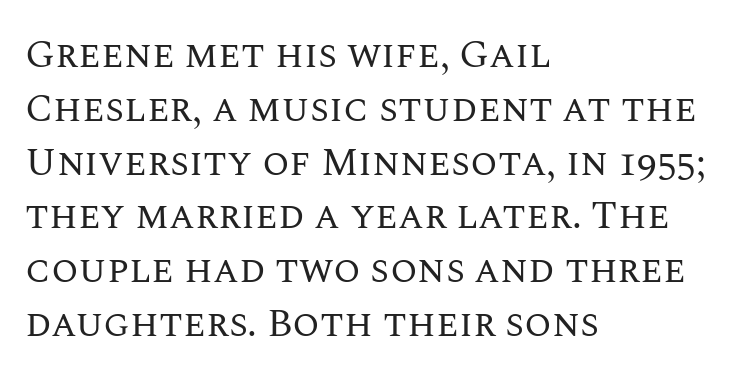
{"italic": "no", "bold": "no", "weight": "regular", "width": "normal", "stroke_contrast": "medium", "x_height": "large", "monospaced": "no", "underline": "no", "align": "left", "line_spacing": "normal", "line_spacing_ratio": 1.38, "letter_spacing": "normal", "letter_spacing_em": 0.0, "glyph_px": 39}
